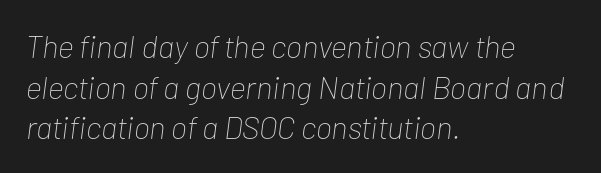
The designer left line spacing at the default. Is the block centered? No — it sits flush against the left margin. A typesetter would mark this as italic. The foot of each line stays bare and open. Looks like regular typesetting: each glyph gets only the width it needs.
